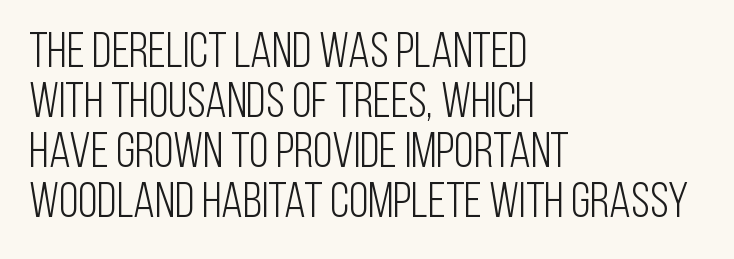
These lines stack with their left ends in a neat column. The zone under the glyphs is completely vacant. A typesetter would mark this as roman, not italic. Short note: letters normally spaced.
